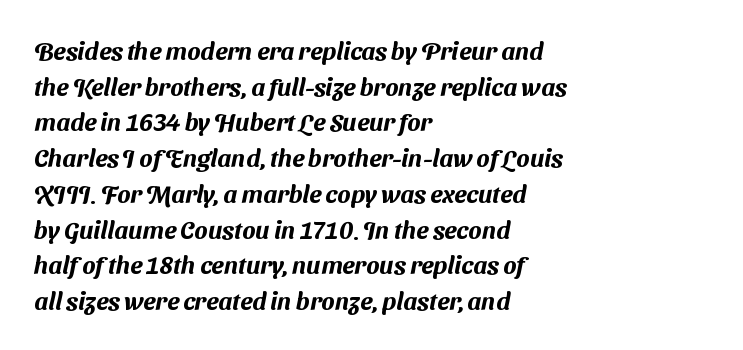
Characters follow at the spacing the type designer built in. Each new line begins a customary step beneath the previous one. Any mark beneath the type? The region is blank. The paragraph has a hard left edge and a soft right edge.
